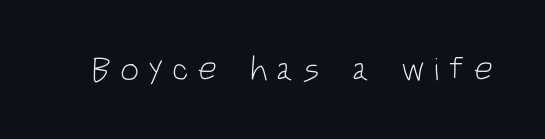
{"serif": "no", "italic": "no", "bold": "no", "weight": "light", "width": "condensed", "stroke_contrast": "low", "x_height": "large", "monospaced": "no", "underline": "no", "letter_spacing": "wide", "letter_spacing_em": 0.25, "glyph_px": 34}
